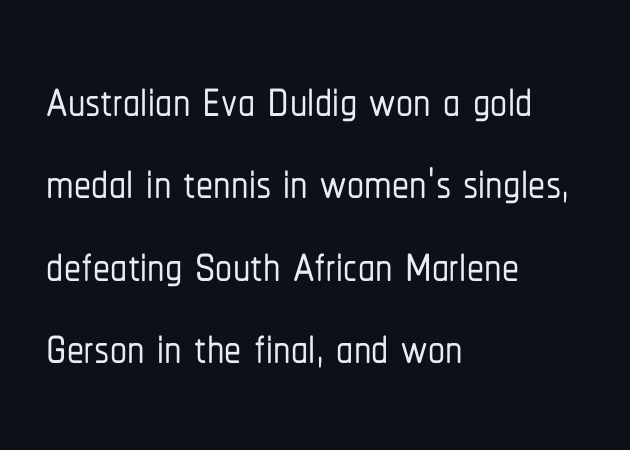
Q: Is the text italic (slanted)? A: No, it is upright.
Q: Is the typeface a serif or a sans-serif typeface? A: Sans-serif.
Q: Is the text underlined? A: No.
Q: How is the paragraph aligned? A: Left-aligned.
Q: Is the spacing between letters normal or unusually wide? A: Normal.
Q: Width (condensed, normal, or wide)? A: Condensed.
Q: Stroke contrast? A: Low.
Q: x-height? A: Medium.
Q: Monospaced? A: No.
